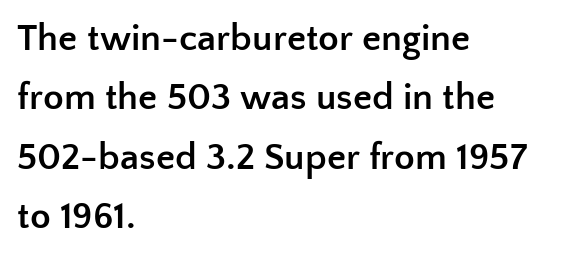
Type style note: lacks serifs. Proportional: the letters do not fall into vertical columns. Leading matches the norm, producing a regular column. Any mark beneath the type? The region is blank. The ragged edge is on the right, which tells us the setting is flush left.
